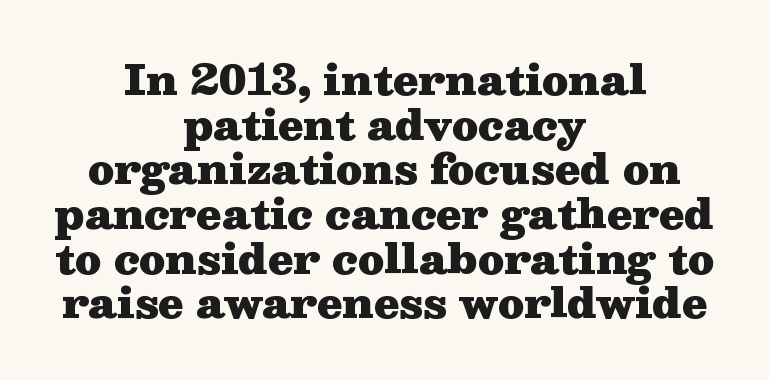
The font family rendered here belongs to the serif group. The setting favours the middle, as headings and verse often do. Lines of text with bare space underneath. These lines are rendered in a variable-pitch font. Do the letters lean? They stand straight. Plenty of ink on the page — the face is bold.
